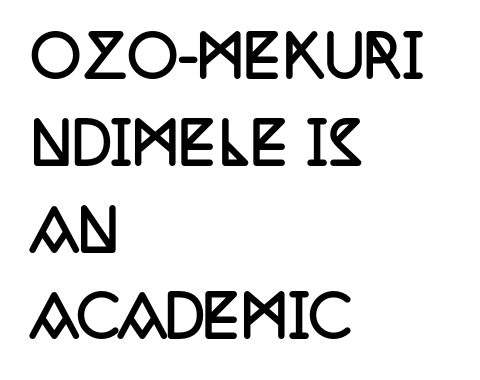
{"serif": "yes", "italic": "no", "bold": "yes", "weight": "semibold", "width": "condensed", "stroke_contrast": "low", "x_height": "large", "monospaced": "no", "underline": "no", "align": "left", "line_spacing": "normal", "line_spacing_ratio": 1.55, "letter_spacing": "normal", "letter_spacing_em": 0.0, "glyph_px": 56}
